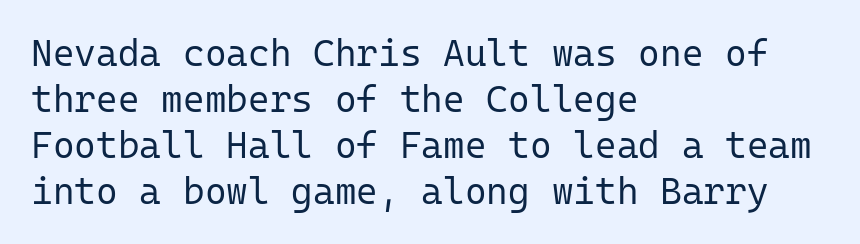
The image shows 37 px regular-weight sans-serif type, upright, monospaced; set left-aligned, line spacing 1.24x, normal letter spacing, not underlined; low stroke contrast and a medium x-height.
